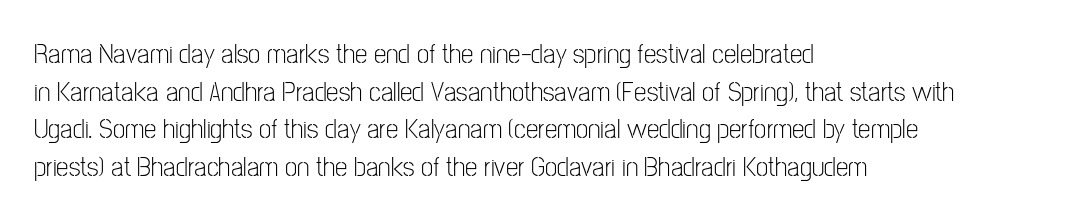
Q: Is the text bold? A: No.
Q: Is the text italic (slanted)? A: No, it is upright.
Q: Is the typeface a serif or a sans-serif typeface? A: Sans-serif.
Q: Is the text underlined? A: No.
Q: How is the paragraph aligned? A: Left-aligned.
Q: Is the spacing between letters normal or unusually wide? A: Normal.
Q: Is the spacing between lines tight, normal or loose? A: Normal.
Q: Width (condensed, normal, or wide)? A: Condensed.
Q: Stroke contrast? A: Low.
Q: x-height? A: Medium.
Q: Monospaced? A: No.
